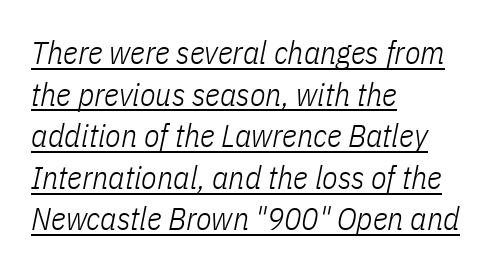
The image shows 32 px light, condensed type, italic (leaning right); set left-aligned, normal line spacing (1.3x), normal letter spacing, underlined; low stroke contrast and a medium x-height.
